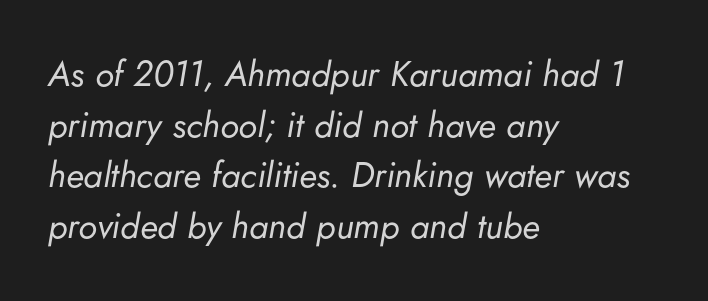
The image shows 35 px regular-weight type, italic (leaning right); set left-aligned, normal line spacing (1.45x), normal letter spacing, not underlined; low stroke contrast and a small x-height.
